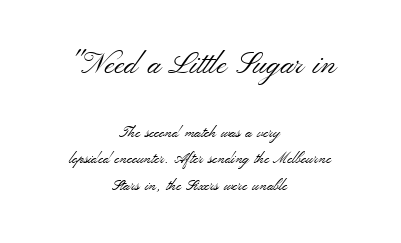
The image shows 30 px light, wide sans-serif type; set centered, line spacing 1.76x, normal letter spacing, not underlined; the first (top) block is 2.0x larger; medium stroke contrast and a small x-height.
